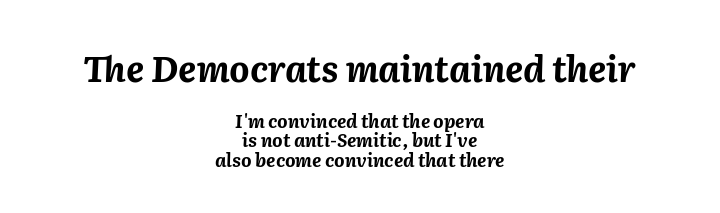
The image shows 35 px bold type, italic (leaning right); set centered, tight line spacing (1.08x), normal letter spacing, not underlined; the first (top) block is 1.94x larger; medium stroke contrast and a medium x-height.
